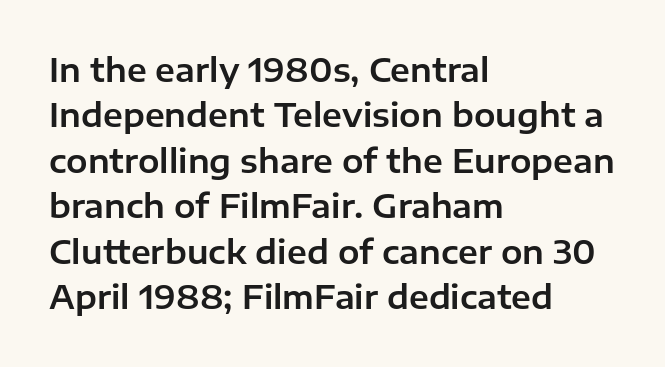
The image shows 32 px sans-serif type, upright; set left-aligned, normal line spacing (1.42x), normal letter spacing, not underlined; low stroke contrast and a medium x-height.
